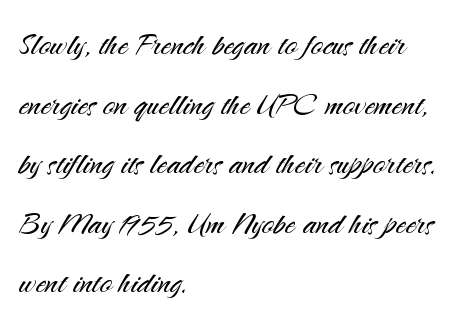
The image shows 40 px light sans-serif type; set left-aligned, normal line spacing (1.49x), normal letter spacing, not underlined; medium stroke contrast and a small x-height.
